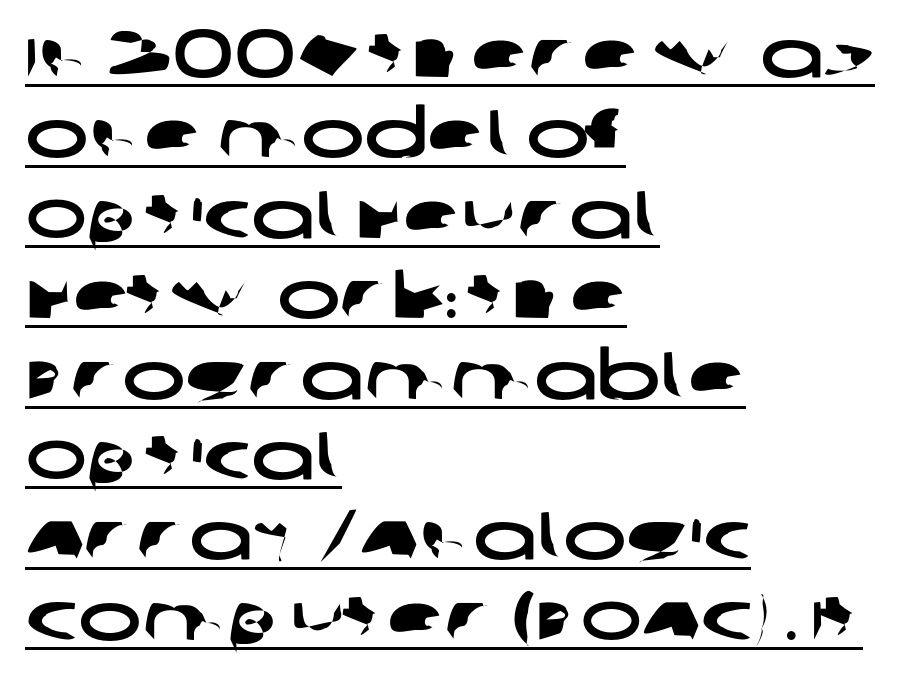
Horizontally, the lines are justified to the leading edge only. The passage shown has conventional tracking throughout. The designer went with a sans here, leaving each stem footless. Notice how a bar underscores the lettering throughout.
